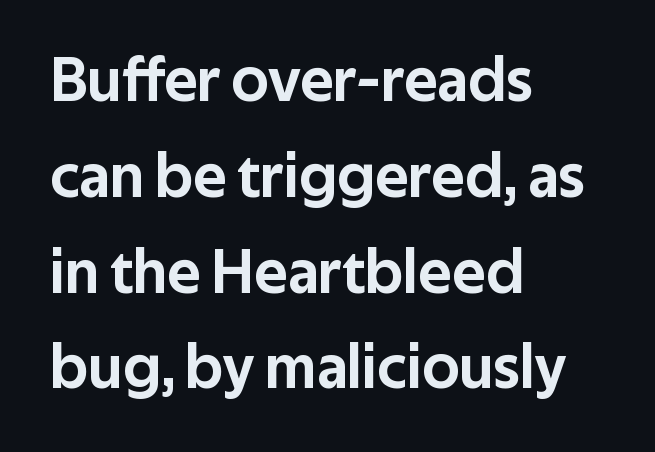
Q: Is the text italic (slanted)? A: No, it is upright.
Q: Is the typeface a serif or a sans-serif typeface? A: Sans-serif.
Q: Is the text underlined? A: No.
Q: How is the paragraph aligned? A: Left-aligned.
Q: Is the spacing between letters normal or unusually wide? A: Normal.
Q: Is the spacing between lines tight, normal or loose? A: Normal.
Q: Width (condensed, normal, or wide)? A: Normal.
Q: Stroke contrast? A: Low.
Q: x-height? A: Medium.
Q: Monospaced? A: No.
